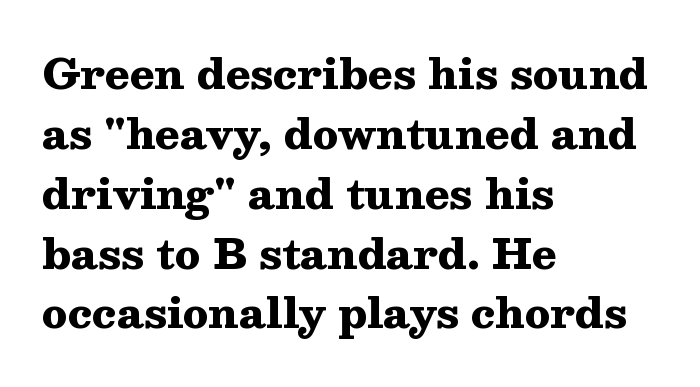
The image shows 41 px heavy, wide serif type, upright; set left-aligned, normal line spacing (1.46x), normal letter spacing, not underlined; medium stroke contrast and a medium x-height.
